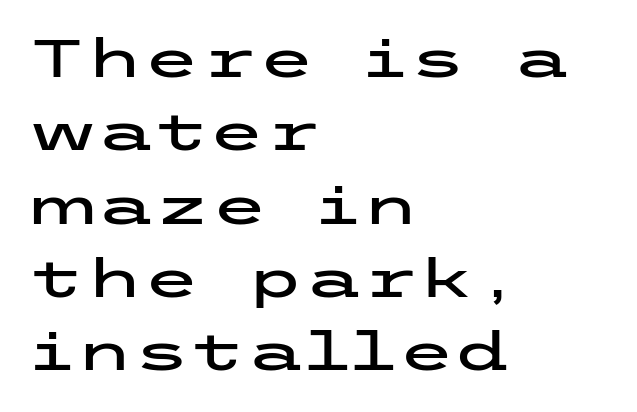
If you drew a ruler down the left edge, every line would touch it. Summary of vertical rhythm: regular, with standard interline spacing. Does extra space separate the letters? No, they use regular spacing. Descenders hang freely into open space.
